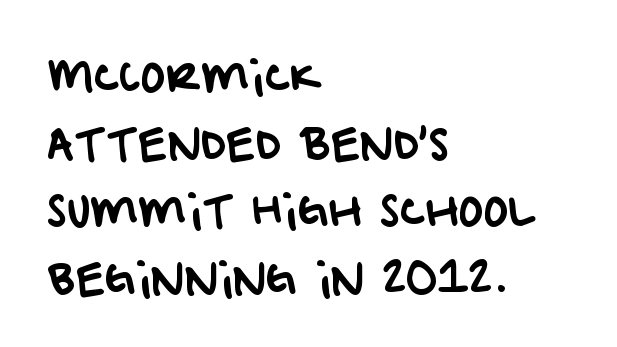
Plain, unruled lines of type. This sample is left-justified, so line endings fall wherever the words run out. Regarding serifs, this sample does without them. Varying glyph widths throughout — classic text-font behaviour. A typesetter would call this zero additional tracking. The designer left line spacing at the default.
